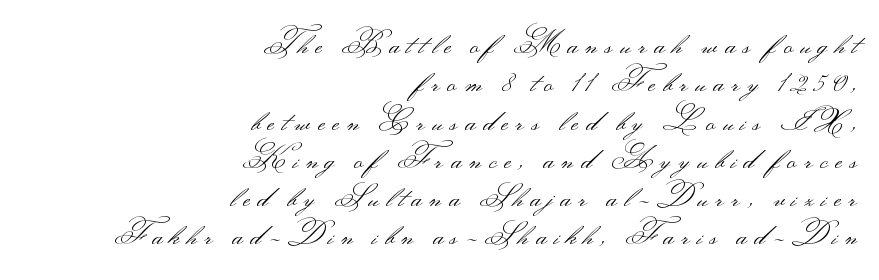
The image shows 29 px light, wide sans-serif type; set right-aligned, normal line spacing (1.32x), unusually wide letter spacing (+0.26 em), not underlined; medium stroke contrast.
